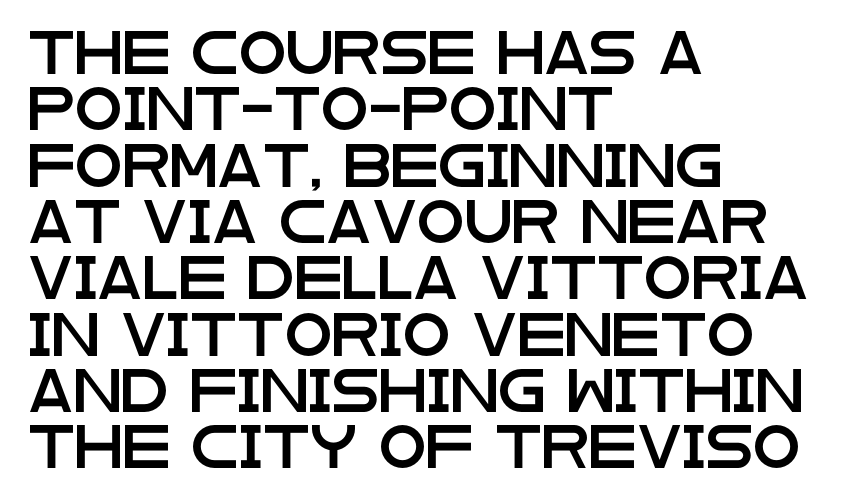
{"serif": "no", "italic": "no", "width": "wide", "stroke_contrast": "low", "x_height": "large", "monospaced": "no", "underline": "no", "align": "left", "line_spacing": "normal", "line_spacing_ratio": 1.31, "letter_spacing": "normal", "letter_spacing_em": 0.0, "glyph_px": 43}
